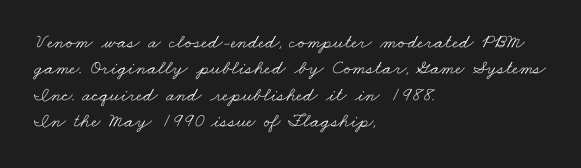
Is there much room between lines? A standard amount, neither cramped nor airy. Honestly, the letter spacing is just normal — you wouldn't notice it. The letters look calm and open, with moderate or lighter stems. Visually the block forms a straight wall on the left and a jagged coastline on the right. Any mark beneath the type? The region is blank.
